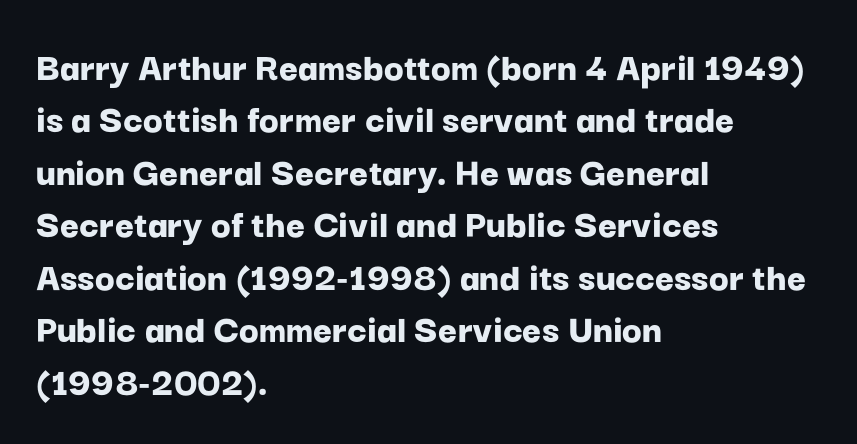
Q: Is the text bold? A: Yes.
Q: Is the text italic (slanted)? A: No, it is upright.
Q: Is the typeface a serif or a sans-serif typeface? A: Sans-serif.
Q: Is the text underlined? A: No.
Q: How is the paragraph aligned? A: Left-aligned.
Q: Is the spacing between letters normal or unusually wide? A: Normal.
Q: Is the spacing between lines tight, normal or loose? A: Normal.
Q: Width (condensed, normal, or wide)? A: Normal.
Q: Stroke contrast? A: Low.
Q: x-height? A: Medium.
Q: Monospaced? A: No.
